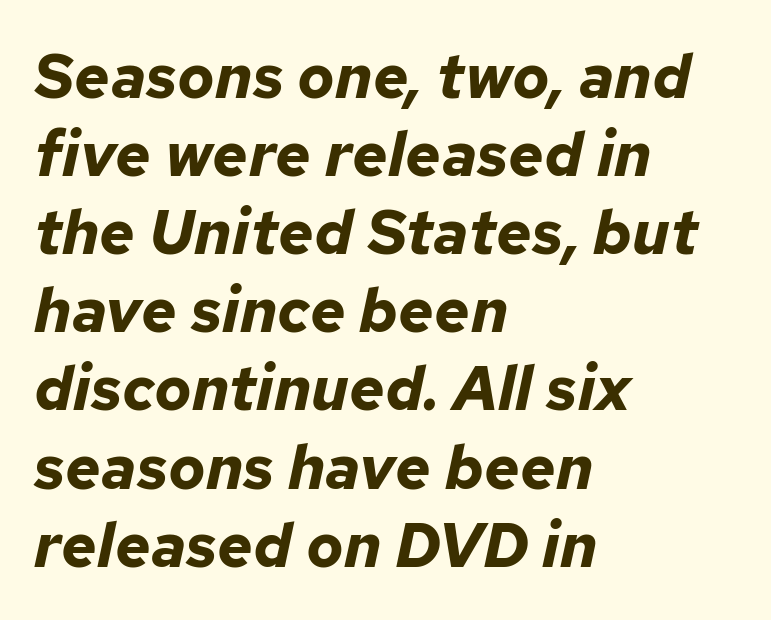
{"italic": "yes", "lean": "right", "slant_degrees": 12, "bold": "yes", "weight": "bold", "width": "normal", "stroke_contrast": "low", "x_height": "medium", "monospaced": "no", "underline": "no", "align": "left", "line_spacing": "normal", "line_spacing_ratio": 1.26, "letter_spacing": "normal", "letter_spacing_em": 0.0, "glyph_px": 62}
